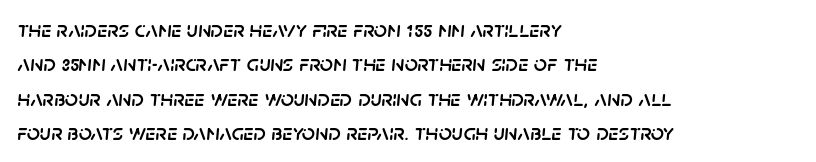
Q: Is the text italic (slanted)? A: Yes, it leans right by about 5 degrees.
Q: Is the text underlined? A: No.
Q: How is the paragraph aligned? A: Left-aligned.
Q: Is the spacing between letters normal or unusually wide? A: Normal.
Q: Is the spacing between lines tight, normal or loose? A: Normal.
